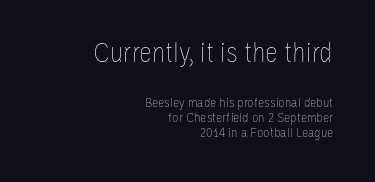
Tracking value appears to be zero — textbook default spacing. Two sizes are in play, and the larger belongs to the first block. Each new line begins almost immediately beneath the previous one. Looks like regular typesetting: each glyph gets only the width it needs. No extra ink here — the face is not bold. Anything drawn beneath the words? Only blank space.
